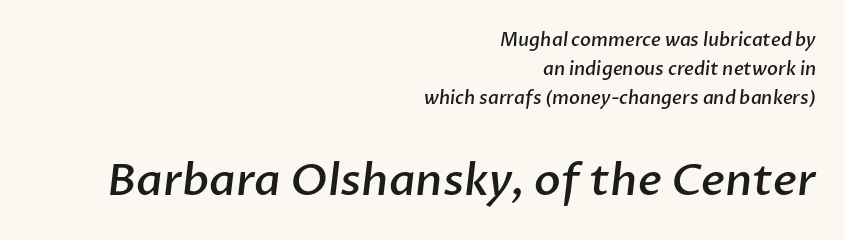
Tracking value appears to be zero — textbook default spacing. Look at the glyph heights: the lower group is clearly the bigger setting. The characters display no serif detailing; their extremities are plain. Each letter keeps its own natural width here, so spacing adapts to shape. A flush-right, rag-left setting is used for this passage.
